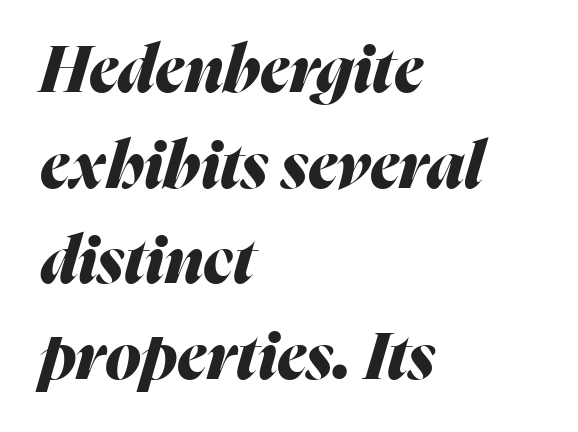
{"italic": "yes", "lean": "right", "slant_degrees": 16, "bold": "yes", "weight": "heavy", "width": "normal", "stroke_contrast": "medium", "x_height": "medium", "monospaced": "no", "underline": "no", "align": "left", "line_spacing": "normal", "line_spacing_ratio": 1.47, "letter_spacing": "normal", "letter_spacing_em": 0.0, "glyph_px": 65}
